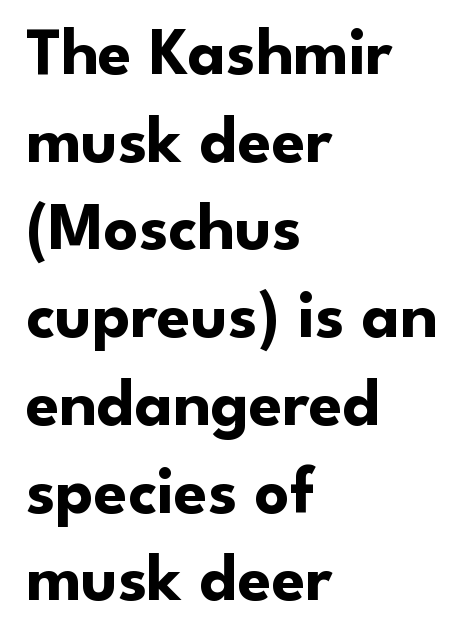
{"serif": "no", "italic": "no", "bold": "yes", "weight": "bold", "width": "normal", "stroke_contrast": "low", "x_height": "small", "monospaced": "no", "underline": "no", "align": "left", "line_spacing": "normal", "line_spacing_ratio": 1.29, "letter_spacing": "normal", "letter_spacing_em": 0.0, "glyph_px": 68}
